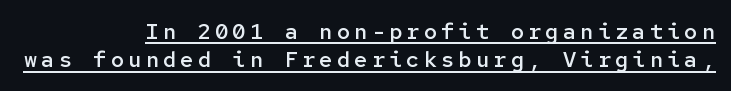
{"italic": "no", "bold": "semi", "underline": "yes", "align": "right", "line_spacing": "normal", "line_spacing_ratio": 1.28, "glyph_px": 22}
